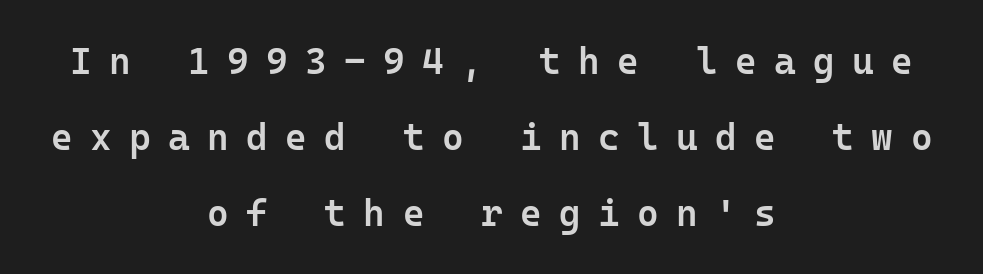
Style check: upright. The leading is generous, giving the passage an open texture. Words float on clear page, feet unadorned. Neither beginnings nor endings align; midpoints do. Do the characters align in a grid? Yes, the font is monospaced. A sans-serif font was chosen for this passage.
